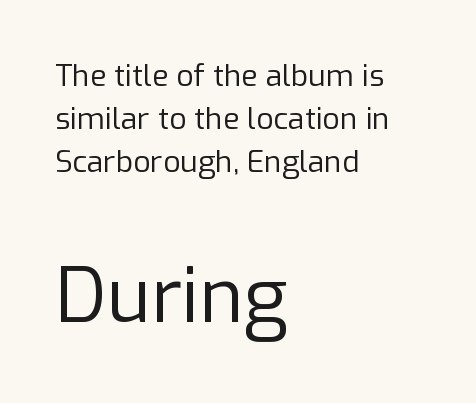
A typesetter would mark this as roman, not italic. This is sans-serif lettering, the kind often seen on screens and signage. Regarding leading, the lines here are spaced in the standard way. Unmarked baselines from the first word to the last. The strokes carry an ordinary text weight at most. Line beginnings align vertically; line endings do not.
